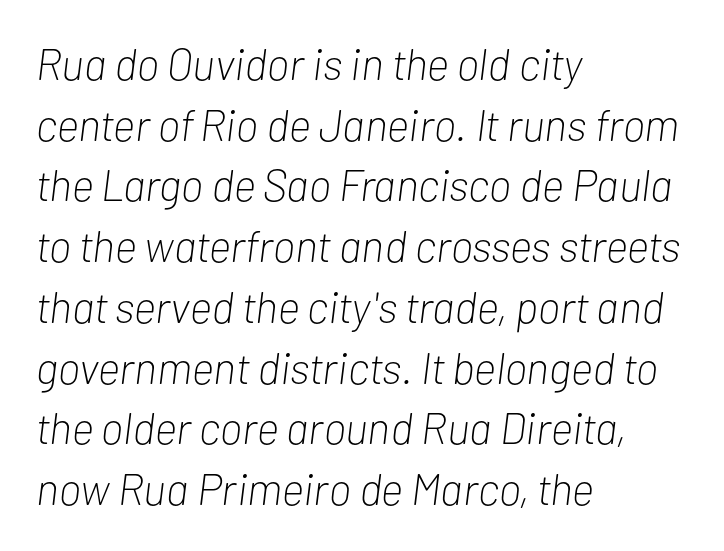
Just letters on the line, the space beneath them empty. Rows of type keep a routine distance in the vertical direction. Emphasis-style slanted type is in use. Is this a fixed-width face? No — the glyphs have proportional, varying widths. The lines in this sample share a left origin and differ only in where they stop. Caption: standard tracking, unaltered.
